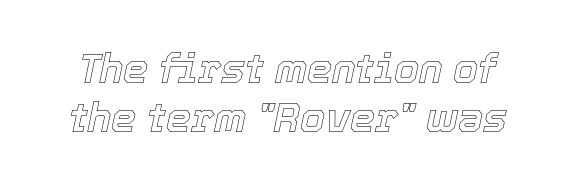
The type is set solid horizontally, with unmodified tracking. The letters are slanted; this is an italic face. Anything drawn beneath the words? Only blank space. The passage shown is typed in a proportional face where columns would drift.
